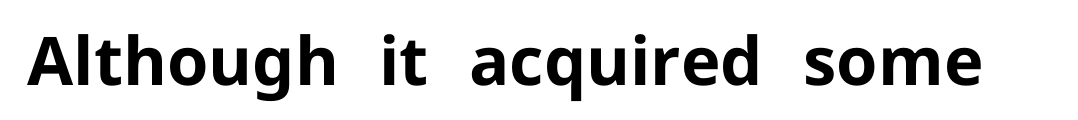
Only glyphs here, with clear space below each row. You'd pick this weight for a headline — it's a proper bold. These lines are rendered in a variable-pitch font. Nothing unusual about the tracking: characters are spaced as the font intends.
